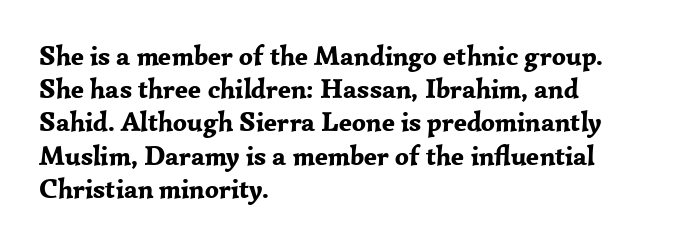
The image shows 27 px bold type, upright; set left-aligned, line spacing 1.23x, normal letter spacing, not underlined.
